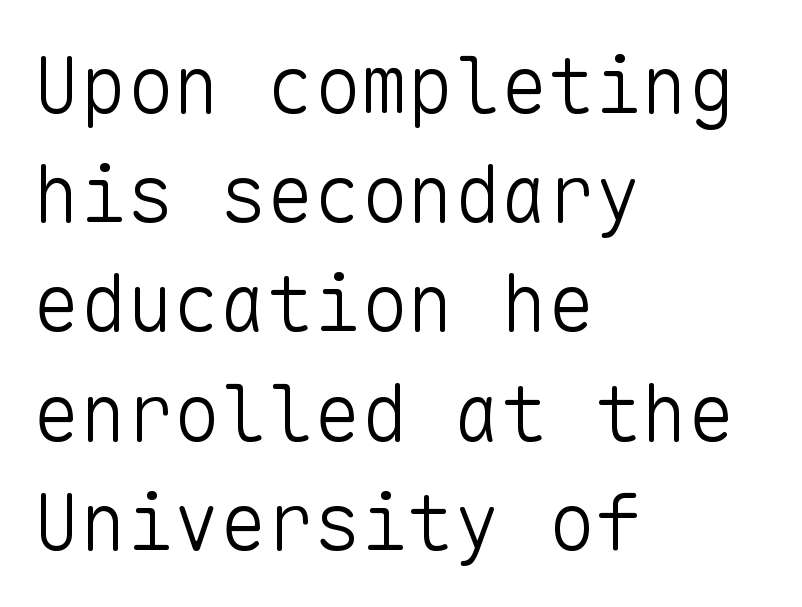
The image shows 78 px light sans-serif type, upright, monospaced; set left-aligned, normal line spacing (1.4x), normal letter spacing, not underlined; low stroke contrast and a medium x-height.
